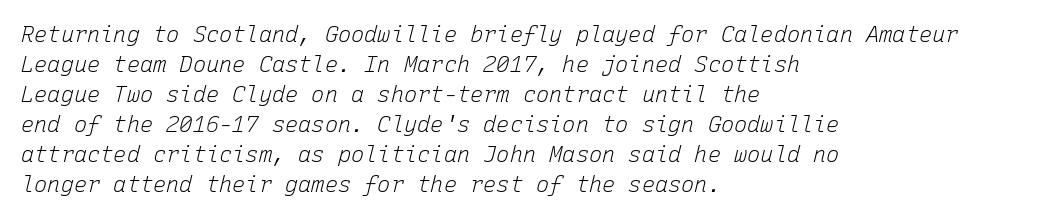
{"italic": "yes", "lean": "right", "slant_degrees": 15, "bold": "no", "underline": "no", "align": "left", "line_spacing": "normal", "line_spacing_ratio": 1.36, "letter_spacing": "normal", "letter_spacing_em": 0.0, "glyph_px": 22}
